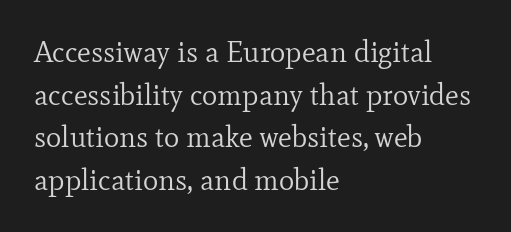
Q: Is the text bold? A: No.
Q: Is the text italic (slanted)? A: No, it is upright.
Q: Is the typeface a serif or a sans-serif typeface? A: Serif.
Q: Is the text underlined? A: No.
Q: How is the paragraph aligned? A: Left-aligned.
Q: Is the spacing between letters normal or unusually wide? A: Normal.
Q: Is the spacing between lines tight, normal or loose? A: Normal.
Q: Width (condensed, normal, or wide)? A: Normal.
Q: Stroke contrast? A: Low.
Q: x-height? A: Small.
Q: Monospaced? A: No.
